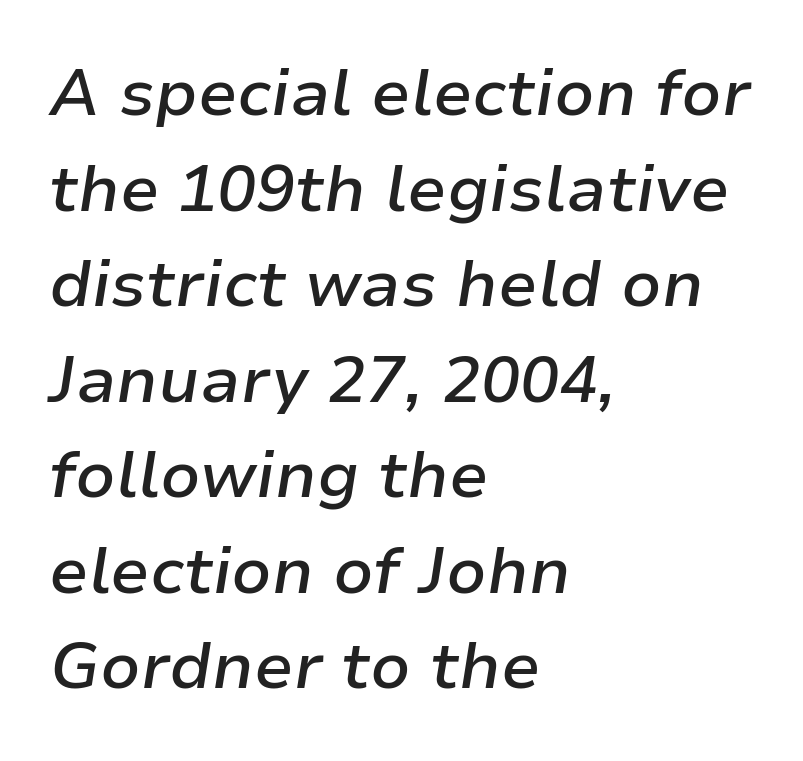
The image shows 65 px semibold type, italic (leaning right); set left-aligned, normal line spacing (1.47x), normal letter spacing, not underlined; low stroke contrast and a medium x-height.
